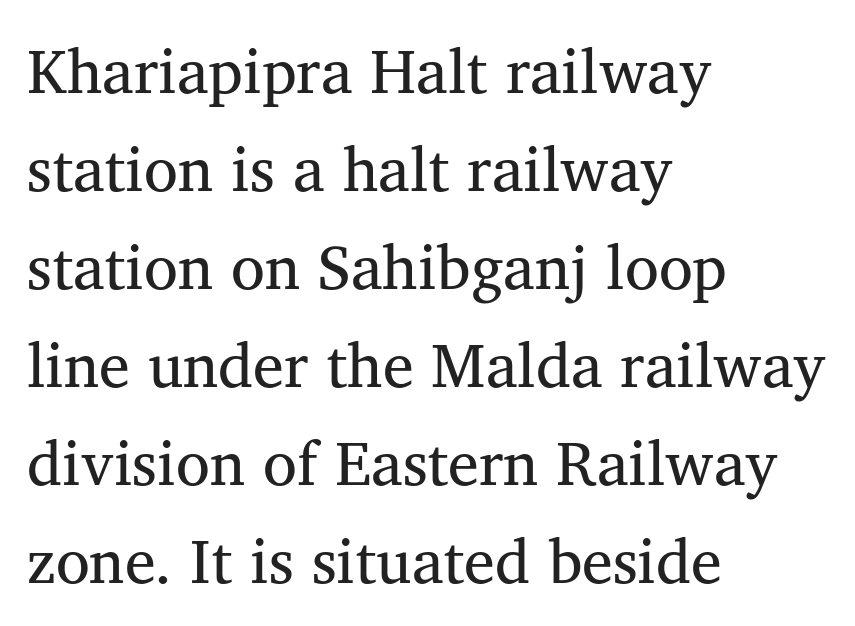
{"serif": "yes", "width": "normal", "stroke_contrast": "medium", "x_height": "medium", "monospaced": "no", "underline": "no", "align": "left", "line_spacing": "normal", "line_spacing_ratio": 1.58, "letter_spacing": "normal", "letter_spacing_em": 0.0, "glyph_px": 62}
